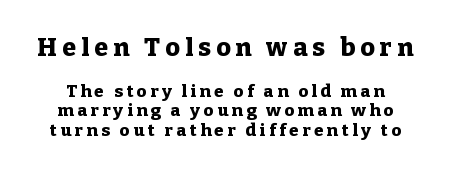
Is the letter spacing exaggerated? Yes — the characters are pushed far apart. Does the lettering tilt? It doesn't — this is upright. Strokes here are thick enough to call this a true bold. Larger block? The one above; the one below is distinctly smaller. Descenders are the only things crossing below the line. The designer dialed line spacing down below the default.
